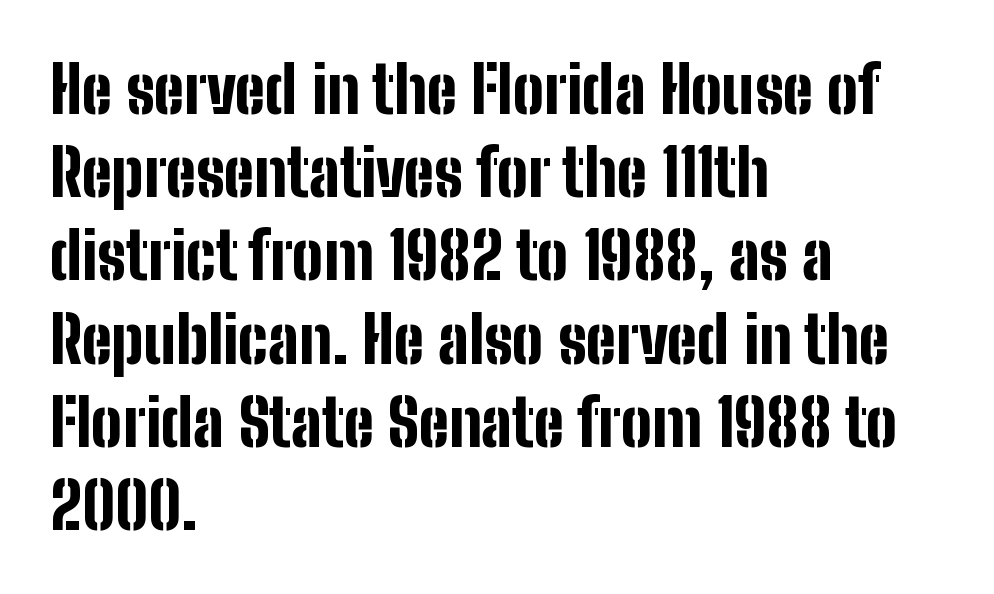
{"serif": "no", "italic": "no", "bold": "yes", "weight": "bold", "width": "condensed", "stroke_contrast": "low", "x_height": "medium", "monospaced": "no", "underline": "no", "align": "left", "line_spacing": "normal", "line_spacing_ratio": 1.28, "letter_spacing": "normal", "letter_spacing_em": 0.0, "glyph_px": 65}
